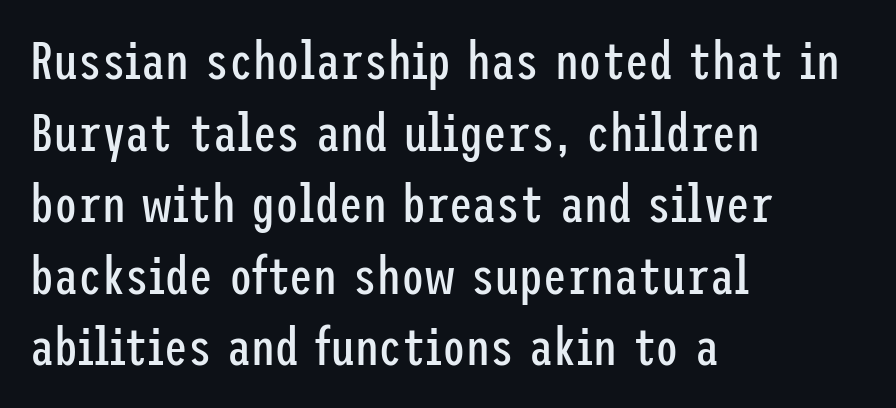
The typeface has the unassuming heft of standard copy or less. Characters follow at the spacing the type designer built in. The characters display no serif detailing; their extremities are plain. No italicization has been applied; the sample stays upright. Beneath every word, the page is bare. Honestly, the row spacing looks completely unremarkable.
